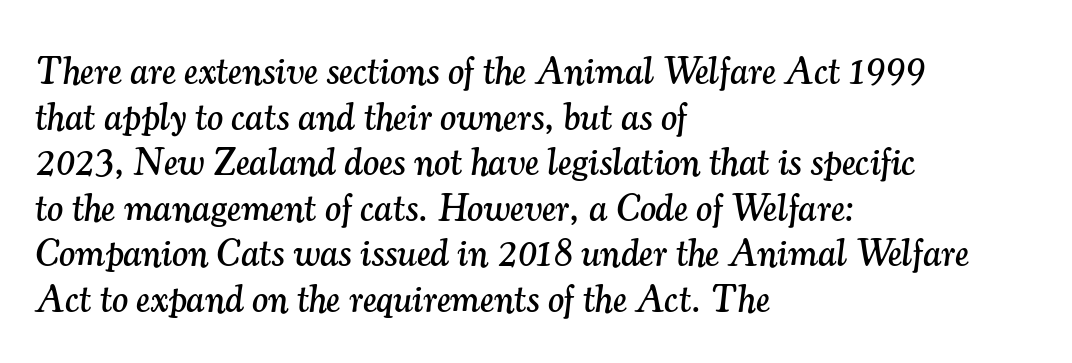
This rendering uses left alignment, leaving the right contour irregular. Look at the tracking — it's just the regular setting, nothing added. I'd call this a serif setting — the letters wear small feet. This sample has the flowing, uneven cadence of proportional lettering. Does the lettering tilt? It does — this is italic.
